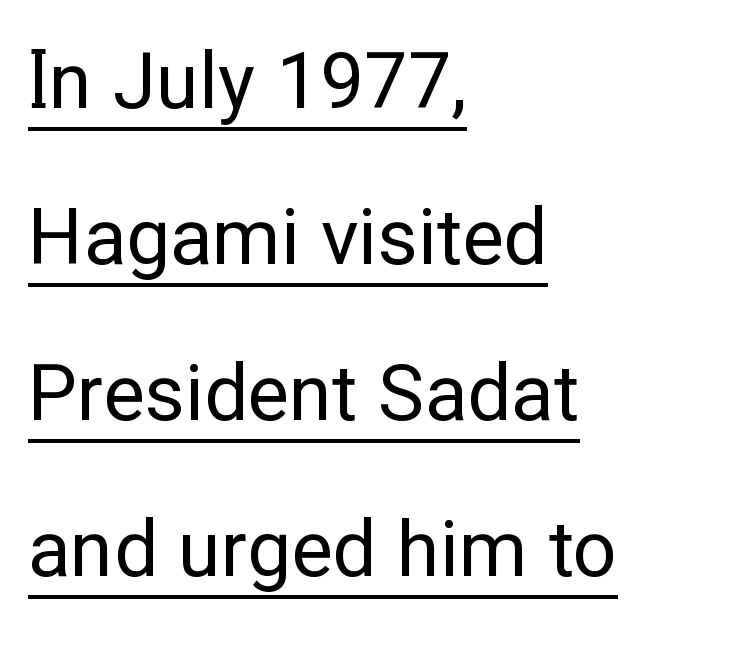
The image shows 78 px regular-weight sans-serif type, upright; set left-aligned, loose line spacing (2.0x), normal letter spacing, underlined; low stroke contrast and a medium x-height.
